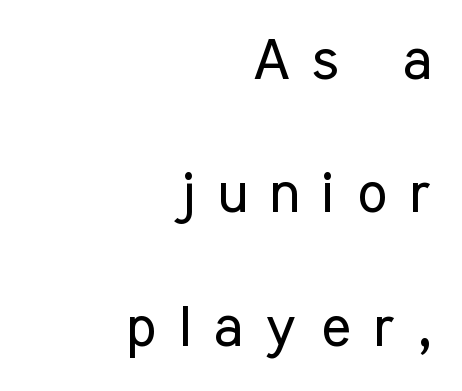
{"serif": "no", "italic": "no", "bold": "no", "weight": "regular", "width": "condensed", "stroke_contrast": "low", "x_height": "medium", "monospaced": "no", "underline": "no", "align": "right", "line_spacing": "loose", "line_spacing_ratio": 2.34, "letter_spacing": "wide", "letter_spacing_em": 0.4, "glyph_px": 57}
